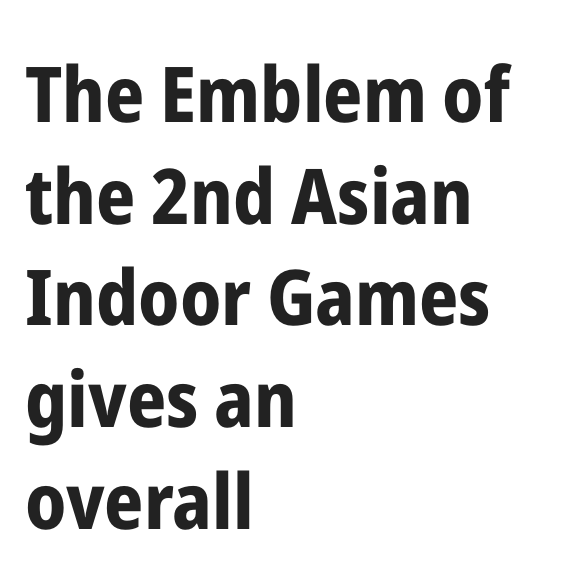
{"serif": "no", "italic": "no", "bold": "yes", "weight": "bold", "width": "condensed", "stroke_contrast": "low", "x_height": "medium", "monospaced": "no", "underline": "no", "align": "left", "line_spacing": "normal", "line_spacing_ratio": 1.32, "letter_spacing": "normal", "letter_spacing_em": 0.0, "glyph_px": 77}
